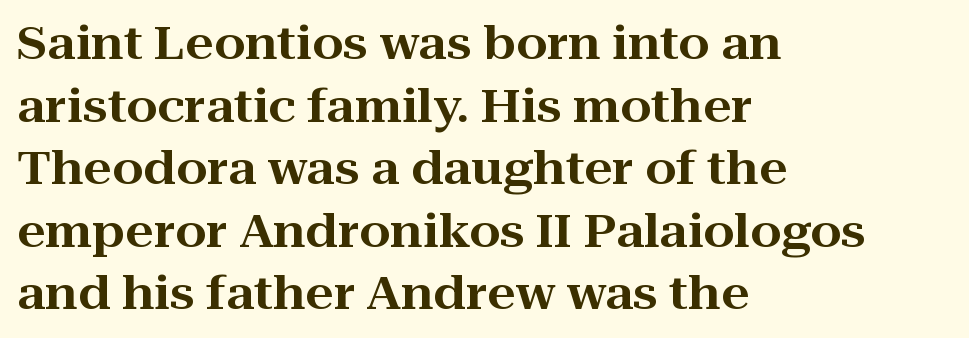
{"serif": "yes", "italic": "no", "width": "wide", "stroke_contrast": "high", "x_height": "medium", "monospaced": "no", "underline": "no", "align": "left", "line_spacing": "normal", "line_spacing_ratio": 1.39, "letter_spacing": "normal", "letter_spacing_em": 0.0, "glyph_px": 45}
